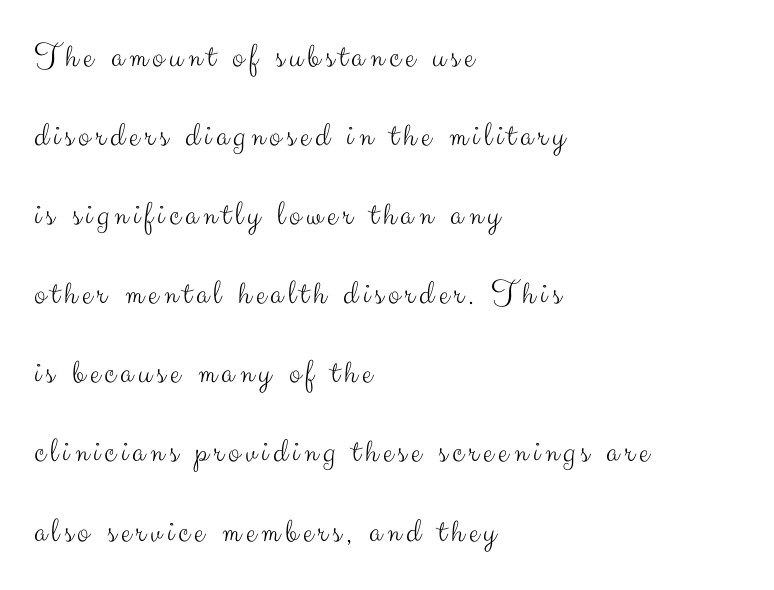
The image shows 35 px light sans-serif type; set left-aligned, loose line spacing (2.26x), not underlined; medium stroke contrast and a small x-height.
